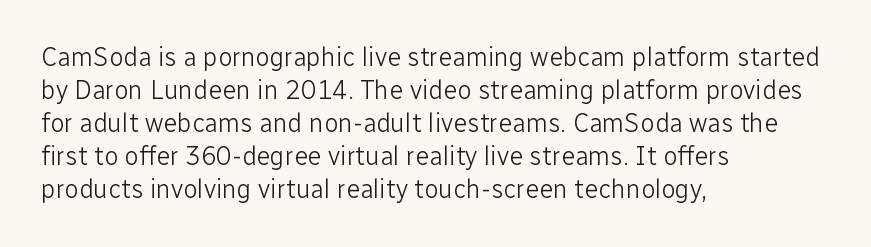
When letters stand straight like this, we call the style roman or upright. These lines sit exactly where default settings would place them. Students, note that the glyphs here touch the page at normal intervals. The passage shown is not bold in any degree. In CSS terms this would be text-align: left. Underlining? Definitely not there.
